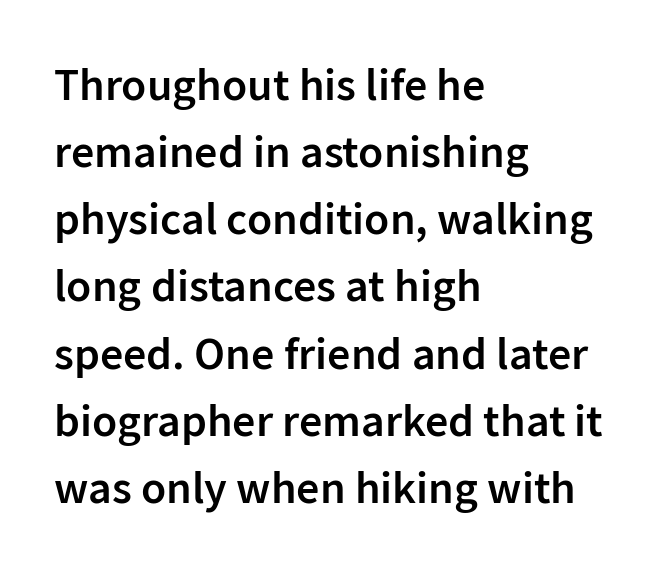
Q: Is the text bold? A: Semi-bold.
Q: Is the text italic (slanted)? A: No, it is upright.
Q: Is the typeface a serif or a sans-serif typeface? A: Sans-serif.
Q: Is the text underlined? A: No.
Q: How is the paragraph aligned? A: Left-aligned.
Q: Is the spacing between letters normal or unusually wide? A: Normal.
Q: Is the spacing between lines tight, normal or loose? A: Normal.
Q: Width (condensed, normal, or wide)? A: Normal.
Q: Stroke contrast? A: Low.
Q: x-height? A: Medium.
Q: Monospaced? A: No.
